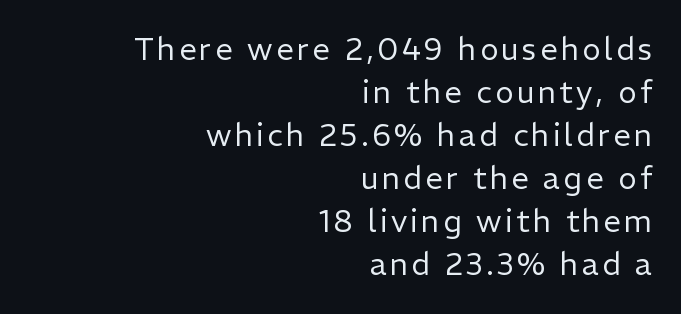
The image shows 31 px regular-weight sans-serif type, upright; set right-aligned, normal line spacing (1.39x), not underlined; low stroke contrast and a medium x-height.
